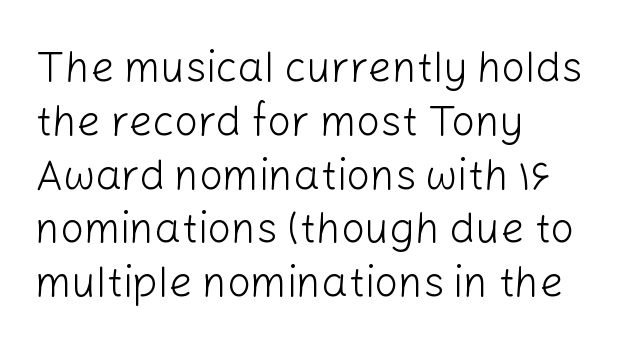
Q: Is the text bold? A: No.
Q: Is the text italic (slanted)? A: No, it is upright.
Q: Is the typeface a serif or a sans-serif typeface? A: Sans-serif.
Q: Is the text underlined? A: No.
Q: How is the paragraph aligned? A: Left-aligned.
Q: Is the spacing between letters normal or unusually wide? A: Normal.
Q: Is the spacing between lines tight, normal or loose? A: Normal.
Q: Width (condensed, normal, or wide)? A: Normal.
Q: Stroke contrast? A: Low.
Q: x-height? A: Medium.
Q: Monospaced? A: No.
